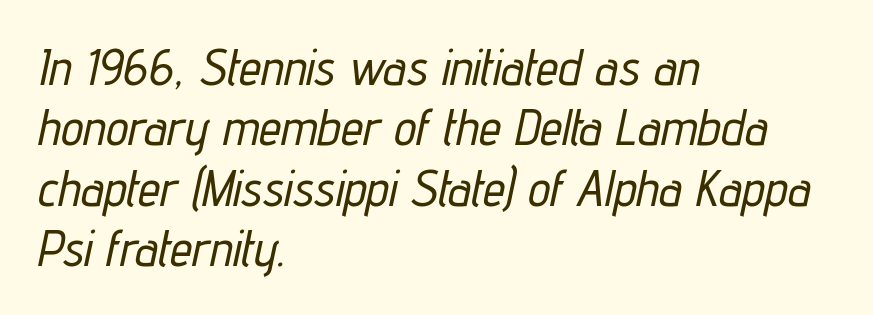
Q: Is the text italic (slanted)? A: Yes, it leans right by about 12 degrees.
Q: Is the text underlined? A: No.
Q: How is the paragraph aligned? A: Left-aligned.
Q: Is the spacing between letters normal or unusually wide? A: Normal.
Q: Width (condensed, normal, or wide)? A: Condensed.
Q: Stroke contrast? A: Low.
Q: x-height? A: Medium.
Q: Monospaced? A: No.
